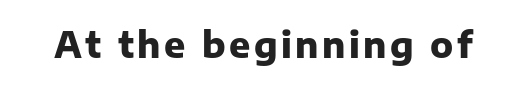
{"serif": "no", "italic": "no", "bold": "yes", "weight": "heavy", "width": "normal", "stroke_contrast": "low", "x_height": "medium", "monospaced": "no", "underline": "no", "glyph_px": 35}
